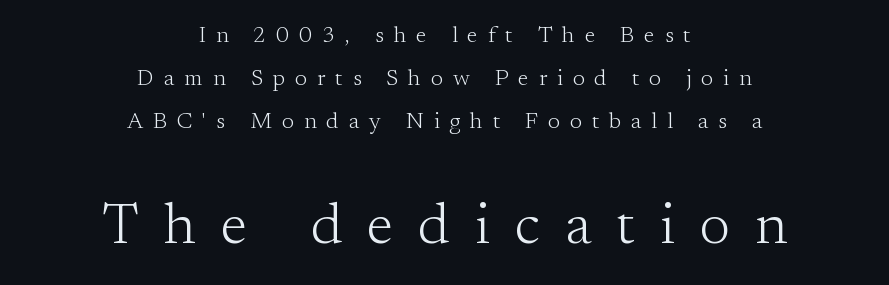
The image shows 58 px light serif type, upright; set centered, line spacing 1.87x, unusually wide letter spacing (+0.43 em), not underlined; the second (bottom) block is 2.52x larger; medium stroke contrast and a small x-height.
